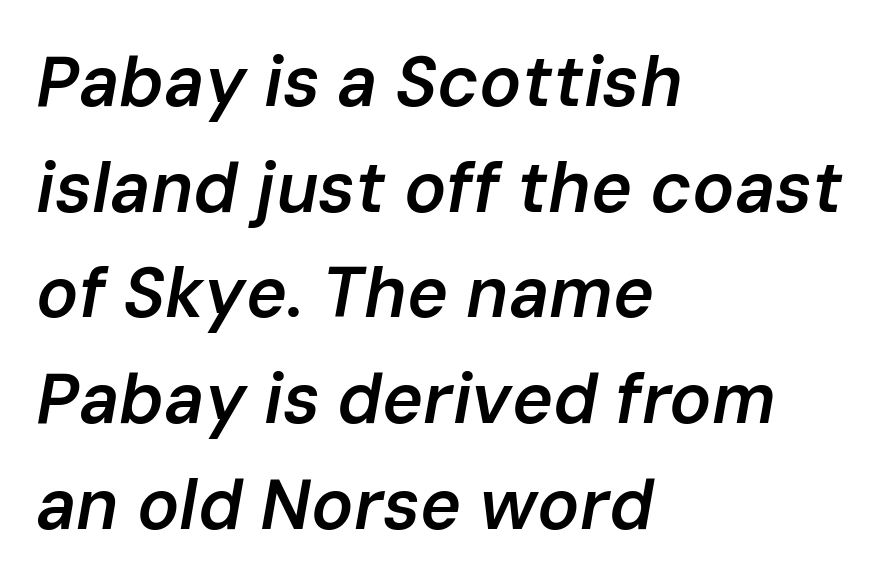
Q: Is the text bold? A: Semi-bold.
Q: Is the text italic (slanted)? A: Yes, it leans right by about 10 degrees.
Q: Is the text underlined? A: No.
Q: How is the paragraph aligned? A: Left-aligned.
Q: Is the spacing between letters normal or unusually wide? A: Normal.
Q: Is the spacing between lines tight, normal or loose? A: Normal.
Q: Width (condensed, normal, or wide)? A: Normal.
Q: Stroke contrast? A: Low.
Q: x-height? A: Medium.
Q: Monospaced? A: No.
